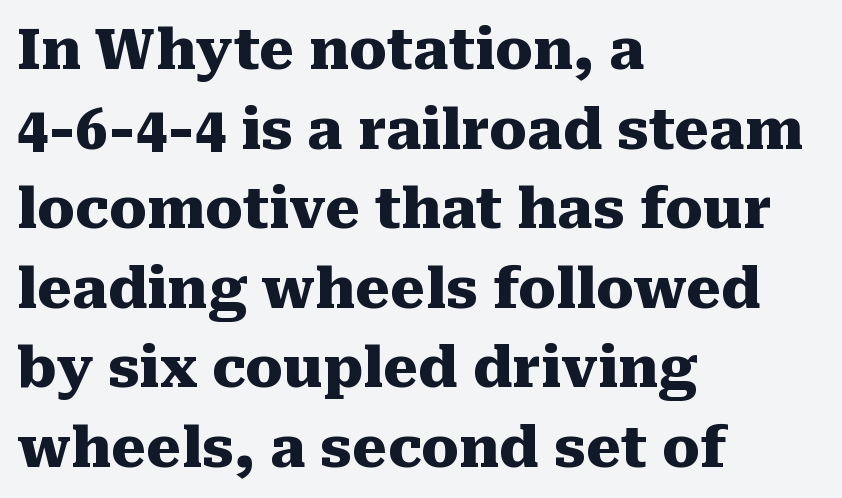
The image shows 56 px heavy serif type, upright; set left-aligned, normal line spacing (1.42x), normal letter spacing, not underlined; medium stroke contrast and a medium x-height.
